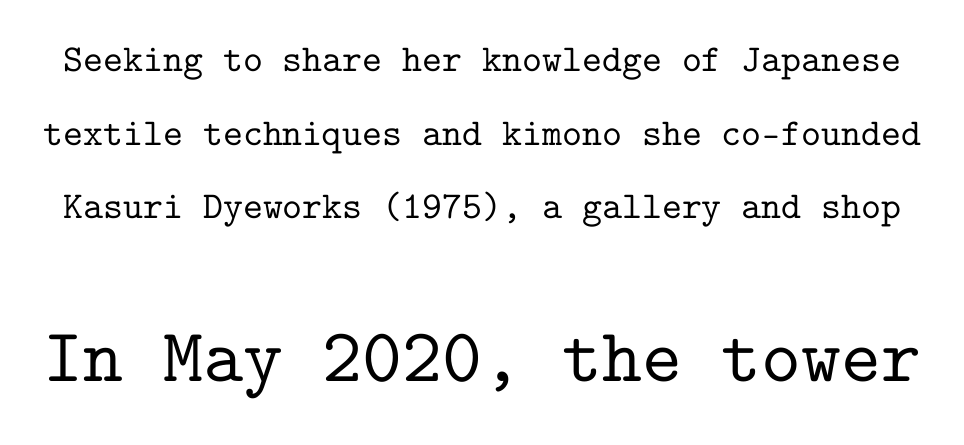
Unlike a clean sans, this face finishes its strokes with serifs. Widely set lines give the paragraph a tall, airy silhouette. Every character here occupies the same horizontal width, giving the sample a typewriter-like rhythm. The gap between lines stays unmarked.
